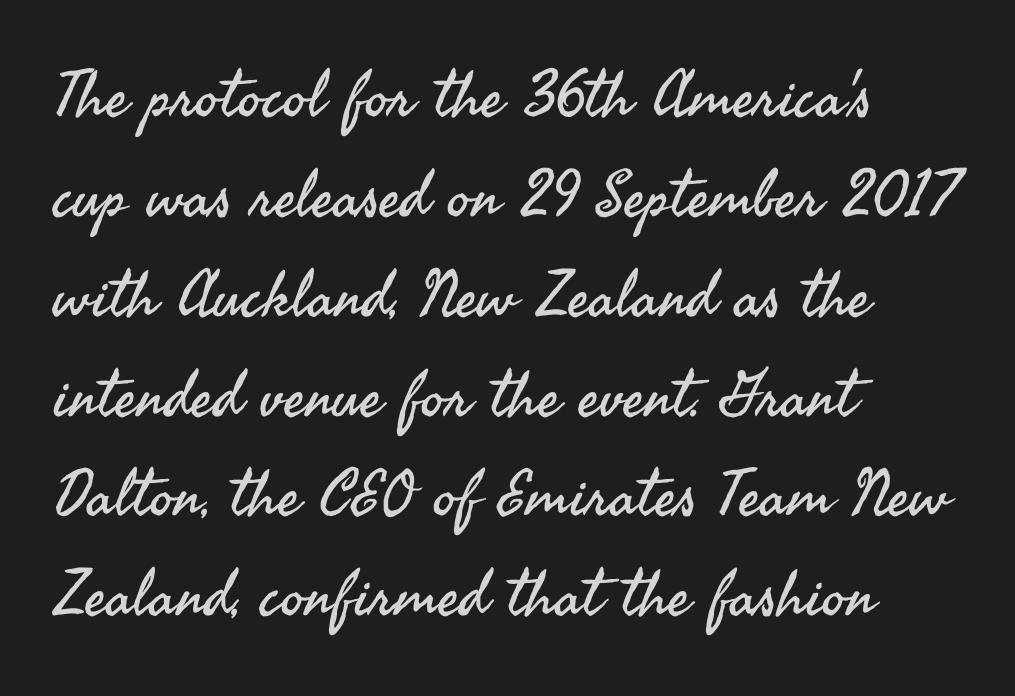
{"serif": "no", "bold": "no", "weight": "regular", "width": "normal", "stroke_contrast": "medium", "x_height": "small", "monospaced": "no", "underline": "no", "align": "left", "line_spacing": "normal", "line_spacing_ratio": 1.56, "letter_spacing": "normal", "letter_spacing_em": 0.0, "glyph_px": 64}
